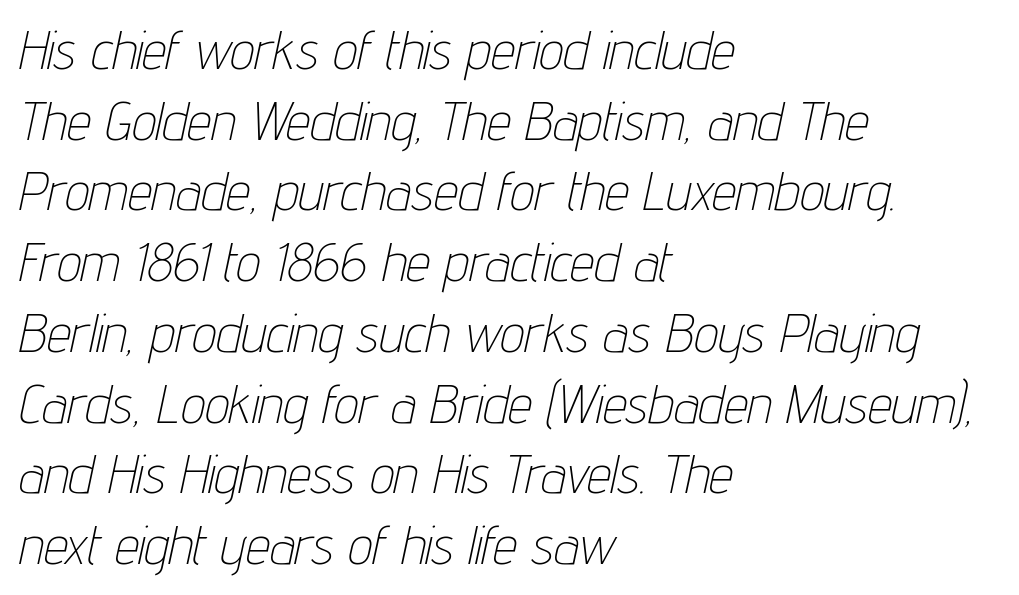
{"italic": "yes", "lean": "right", "slant_degrees": 12, "bold": "no", "weight": "thin", "width": "condensed", "stroke_contrast": "low", "x_height": "medium", "monospaced": "no", "underline": "no", "align": "left", "line_spacing": "normal", "line_spacing_ratio": 1.31, "letter_spacing": "normal", "letter_spacing_em": 0.0, "glyph_px": 54}
